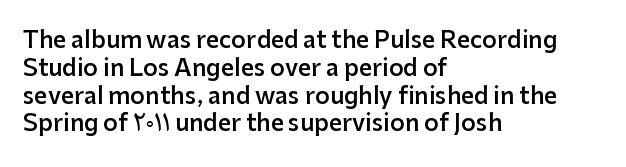
{"italic": "no", "bold": "semi", "underline": "no", "align": "left", "line_spacing_ratio": 1.21, "letter_spacing": "normal", "letter_spacing_em": 0.0, "glyph_px": 23}
